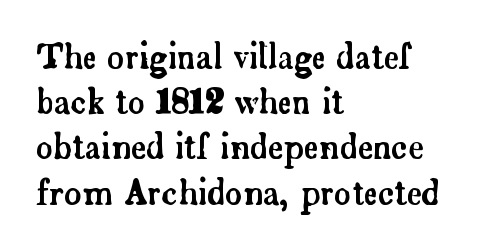
Q: Is the text italic (slanted)? A: No, it is upright.
Q: Is the typeface a serif or a sans-serif typeface? A: Serif.
Q: Is the text underlined? A: No.
Q: How is the paragraph aligned? A: Left-aligned.
Q: Is the spacing between letters normal or unusually wide? A: Normal.
Q: Is the spacing between lines tight, normal or loose? A: Normal.
Q: Width (condensed, normal, or wide)? A: Normal.
Q: Stroke contrast? A: Low.
Q: x-height? A: Small.
Q: Monospaced? A: No.
